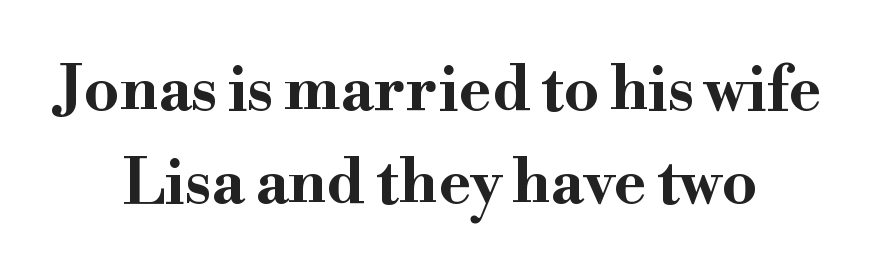
The image shows 62 px bold, wide serif type, upright; set centered, normal line spacing (1.5x), normal letter spacing, not underlined; high stroke contrast and a small x-height.
